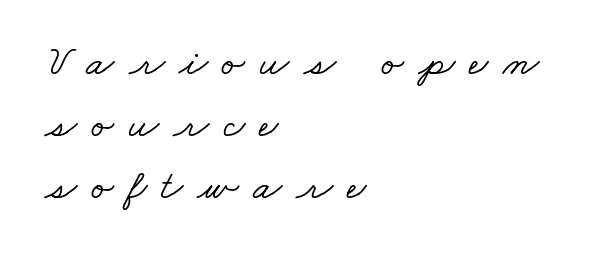
The image shows 42 px wide serif type; set left-aligned, normal line spacing (1.48x), unusually wide letter spacing (+0.34 em), not underlined; low stroke contrast and a small x-height.
